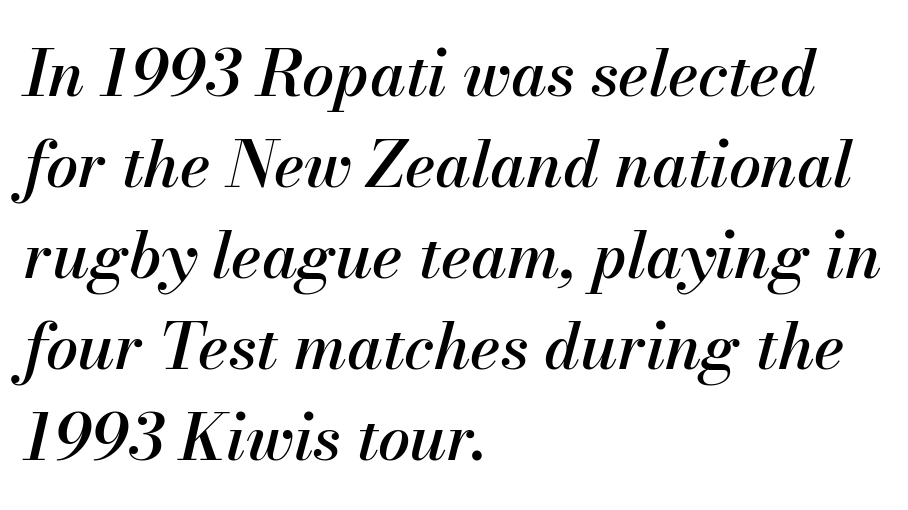
The image shows 64 px text type, italic (leaning right); set left-aligned, normal line spacing (1.42x), normal letter spacing, not underlined; medium stroke contrast and a small x-height.
